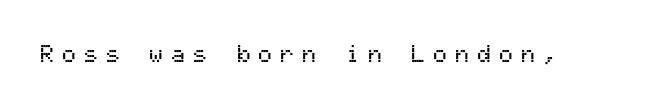
{"italic": "no", "underline": "no", "letter_spacing": "wide", "letter_spacing_em": 0.35, "glyph_px": 23}
